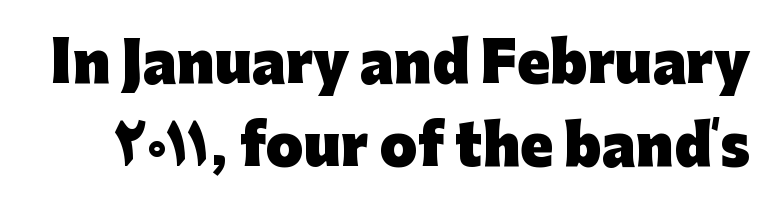
The image shows 54 px heavy sans-serif type, upright; set normal line spacing (1.53x), normal letter spacing, not underlined; low stroke contrast and a medium x-height.
